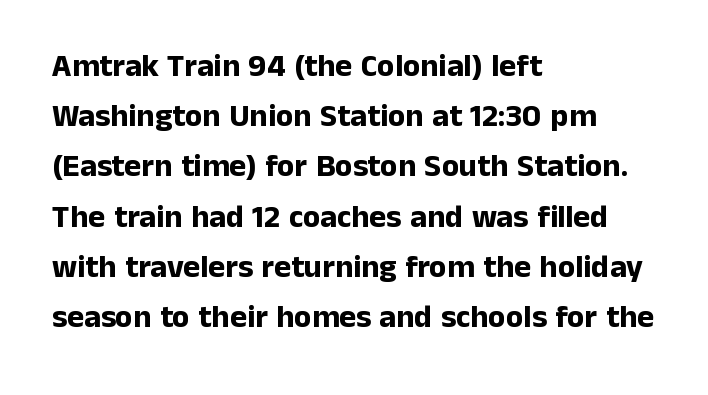
{"serif": "no", "italic": "no", "bold": "yes", "weight": "bold", "width": "normal", "stroke_contrast": "low", "x_height": "medium", "monospaced": "no", "underline": "no", "align": "left", "line_spacing": "normal", "line_spacing_ratio": 1.57, "letter_spacing": "normal", "letter_spacing_em": 0.0, "glyph_px": 32}
